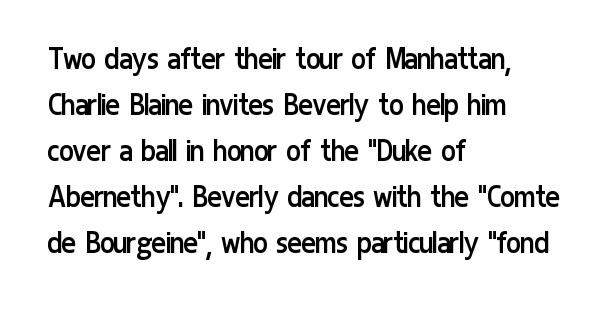
Q: Is the text bold? A: No.
Q: Is the text italic (slanted)? A: No, it is upright.
Q: Is the typeface a serif or a sans-serif typeface? A: Sans-serif.
Q: Is the text underlined? A: No.
Q: How is the paragraph aligned? A: Left-aligned.
Q: Is the spacing between letters normal or unusually wide? A: Normal.
Q: Is the spacing between lines tight, normal or loose? A: Normal.
Q: Width (condensed, normal, or wide)? A: Condensed.
Q: Stroke contrast? A: Low.
Q: x-height? A: Medium.
Q: Monospaced? A: No.
